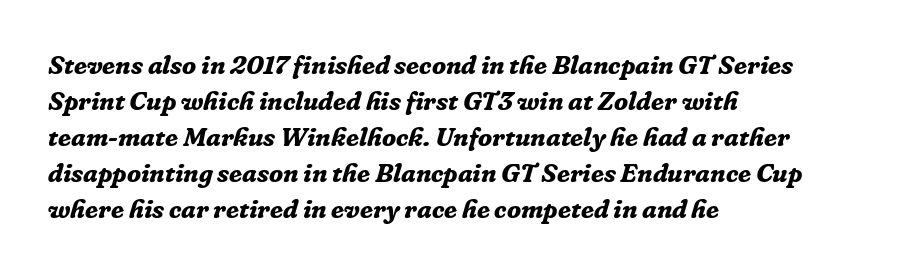
The face used here has a pronounced slope to its letters. The font is running at its bold setting. Layout note: lines flush left. The letters sit at their default tracking, neither squeezed nor spread. Whoever set this chose a conventional vertical rhythm.
